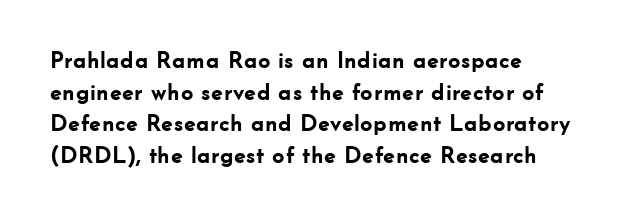
Q: Is the text bold? A: Yes.
Q: Is the text italic (slanted)? A: No, it is upright.
Q: Is the text underlined? A: No.
Q: How is the paragraph aligned? A: Left-aligned.
Q: Is the spacing between letters normal or unusually wide? A: Normal.
Q: Is the spacing between lines tight, normal or loose? A: Normal.
